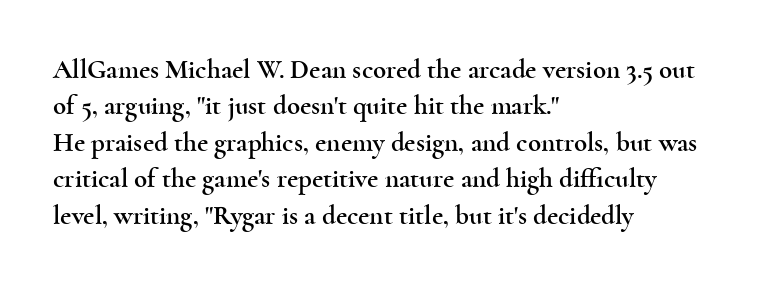
The image shows 27 px text type, upright; set left-aligned, normal line spacing (1.35x), normal letter spacing, not underlined.
